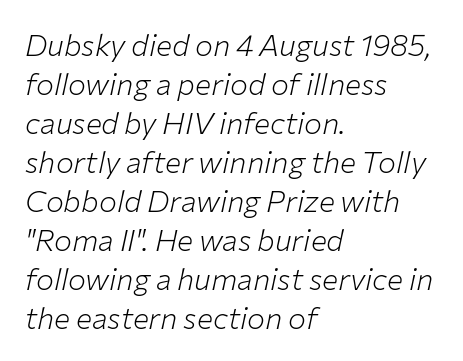
{"italic": "yes", "lean": "right", "slant_degrees": 12, "bold": "no", "weight": "light", "width": "normal", "stroke_contrast": "low", "x_height": "medium", "monospaced": "no", "underline": "no", "align": "left", "line_spacing": "normal", "line_spacing_ratio": 1.3, "letter_spacing": "normal", "letter_spacing_em": 0.0, "glyph_px": 30}
